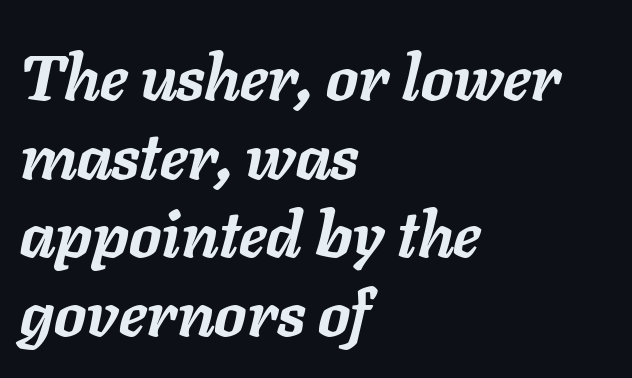
{"italic": "yes", "lean": "right", "slant_degrees": 11, "bold": "yes", "weight": "semibold", "width": "normal", "stroke_contrast": "low", "x_height": "medium", "monospaced": "no", "underline": "no", "align": "left", "line_spacing_ratio": 1.23, "letter_spacing": "normal", "letter_spacing_em": 0.0, "glyph_px": 64}
